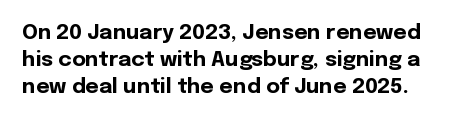
Q: Is the text bold? A: Yes.
Q: Is the text italic (slanted)? A: No, it is upright.
Q: Is the text underlined? A: No.
Q: Is the spacing between letters normal or unusually wide? A: Normal.
Q: Is the spacing between lines tight, normal or loose? A: Normal.
